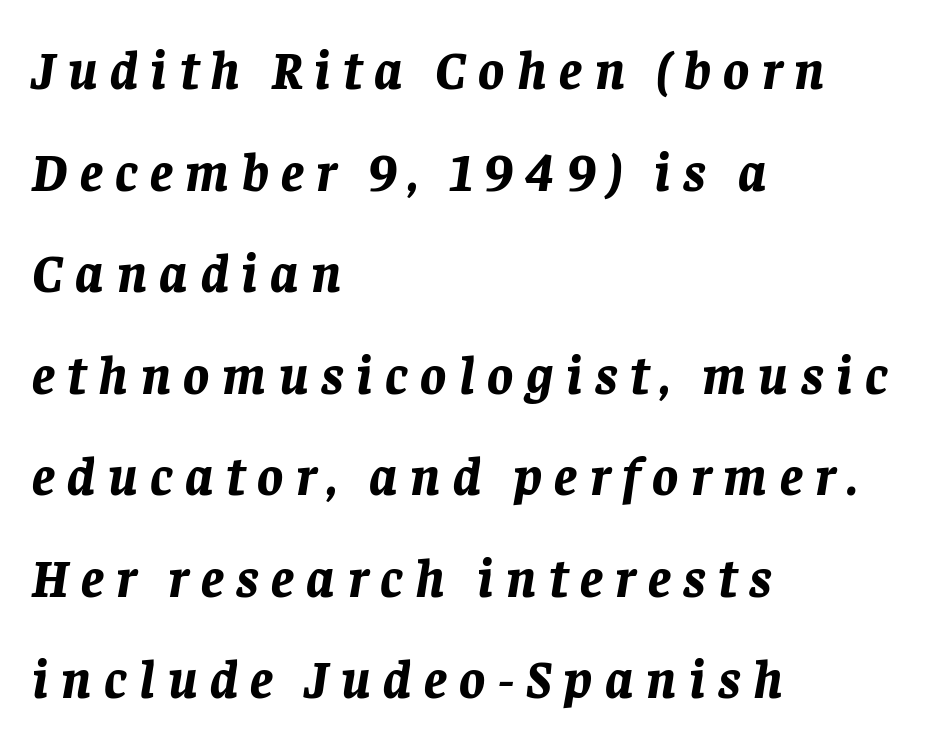
Q: Is the text bold? A: Yes.
Q: Is the text italic (slanted)? A: Yes, it leans right by about 8 degrees.
Q: Is the text underlined? A: No.
Q: How is the paragraph aligned? A: Left-aligned.
Q: Is the spacing between letters normal or unusually wide? A: Unusually wide.
Q: Width (condensed, normal, or wide)? A: Normal.
Q: Stroke contrast? A: Low.
Q: x-height? A: Large.
Q: Monospaced? A: No.
